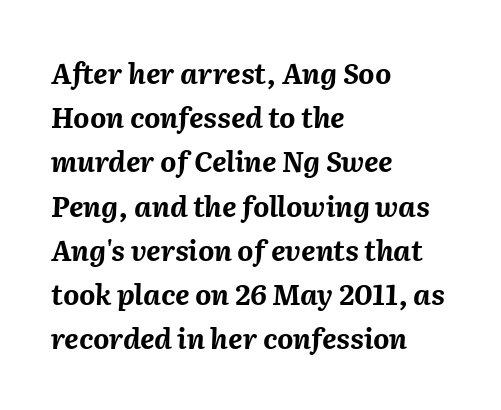
The image shows 28 px bold type, italic (leaning right); set left-aligned, normal line spacing (1.58x), normal letter spacing, not underlined; medium stroke contrast and a medium x-height.
